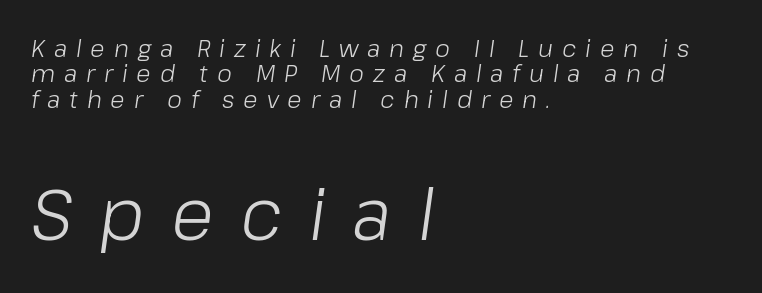
{"italic": "yes", "lean": "right", "slant_degrees": 8, "bold": "no", "weight": "light", "width": "normal", "stroke_contrast": "low", "x_height": "medium", "monospaced": "no", "underline": "no", "align": "left", "line_spacing": "tight", "line_spacing_ratio": 1.06, "letter_spacing": "wide", "letter_spacing_em": 0.37, "larger_block": "second", "size_ratio": 2.96, "glyph_px": 71}
